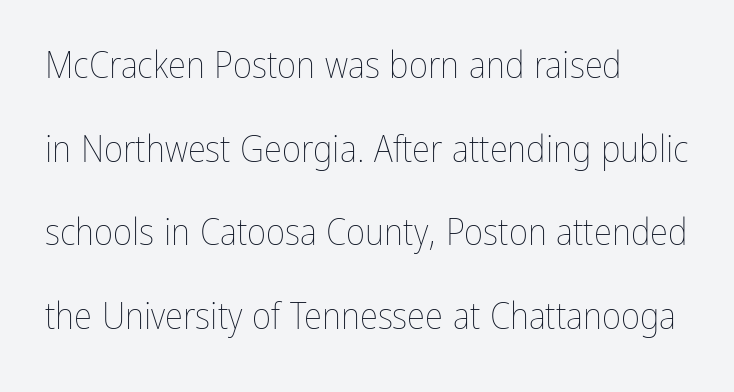
{"italic": "no", "bold": "no", "weight": "thin", "width": "condensed", "stroke_contrast": "low", "x_height": "medium", "monospaced": "no", "underline": "no", "align": "left", "line_spacing": "loose", "line_spacing_ratio": 2.26, "letter_spacing": "normal", "letter_spacing_em": 0.0, "glyph_px": 37}
